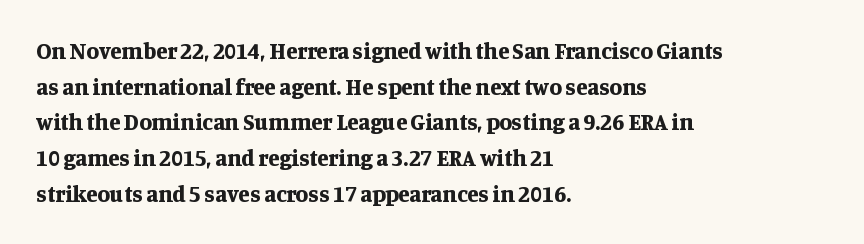
{"italic": "no", "bold": "yes", "underline": "no", "align": "left", "line_spacing": "normal", "line_spacing_ratio": 1.55, "letter_spacing": "normal", "letter_spacing_em": 0.0, "glyph_px": 23}
